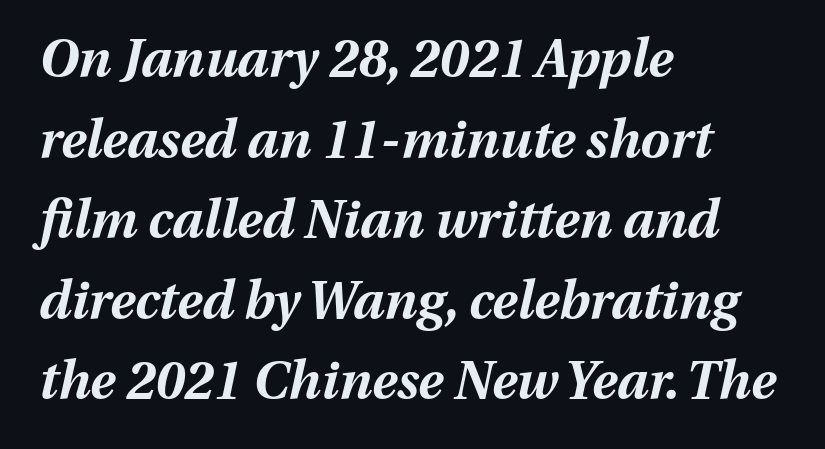
The image shows 52 px bold type, italic (leaning right); set left-aligned, normal line spacing (1.55x), normal letter spacing, not underlined; medium stroke contrast and a medium x-height.
